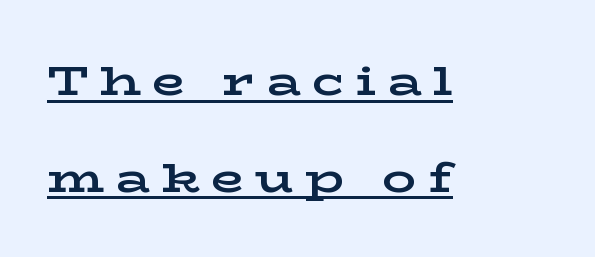
These lines carry a lot of weight — the face is fully bold. Tracking value appears strongly positive — letters spread wide. The lettering holds an erect, upright posture throughout. One glance says open: line gaps are wider than usual.
